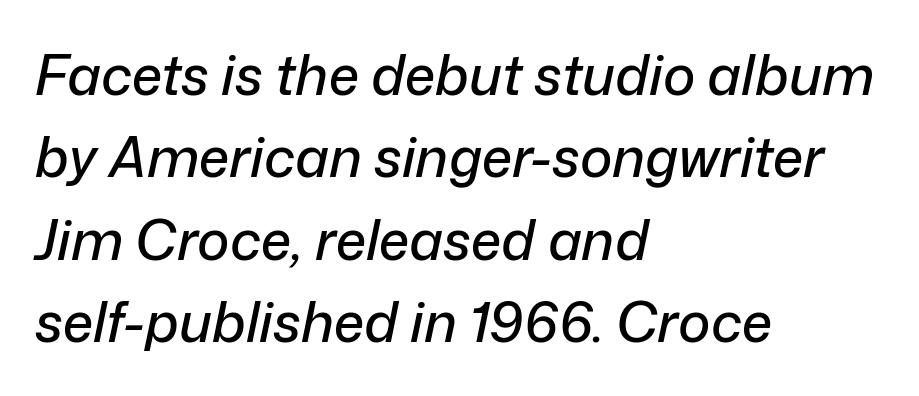
The image shows 55 px text type, italic (leaning right); set left-aligned, normal line spacing (1.5x), normal letter spacing, not underlined; low stroke contrast and a medium x-height.
